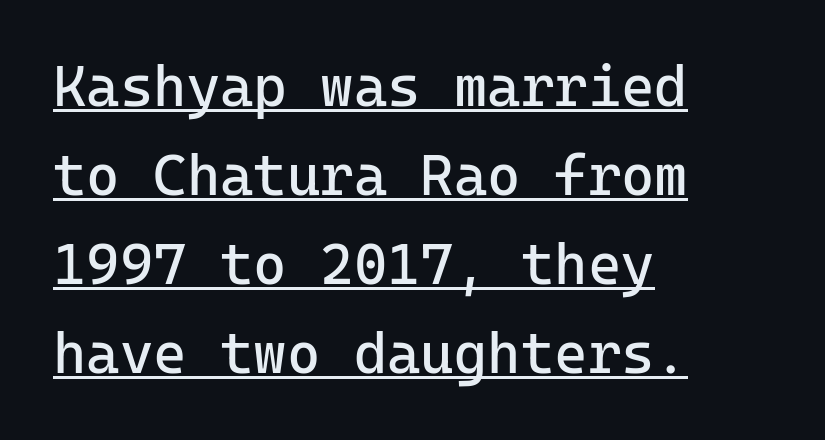
Q: Is the text bold? A: No.
Q: Is the text italic (slanted)? A: No, it is upright.
Q: Is the typeface a serif or a sans-serif typeface? A: Sans-serif.
Q: Is the text underlined? A: Yes.
Q: How is the paragraph aligned? A: Left-aligned.
Q: Is the spacing between letters normal or unusually wide? A: Normal.
Q: Is the spacing between lines tight, normal or loose? A: Normal.
Q: Width (condensed, normal, or wide)? A: Normal.
Q: Stroke contrast? A: Low.
Q: x-height? A: Medium.
Q: Monospaced? A: Yes.
